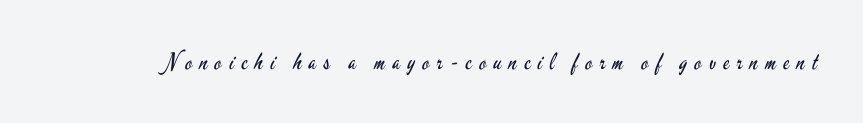
{"bold": "no", "underline": "no", "letter_spacing": "wide", "letter_spacing_em": 0.32, "glyph_px": 23}
